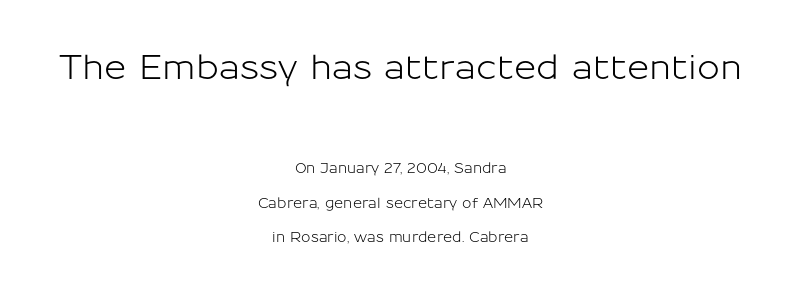
Q: Is the text italic (slanted)? A: No, it is upright.
Q: Is the typeface a serif or a sans-serif typeface? A: Sans-serif.
Q: Is the text underlined? A: No.
Q: How is the paragraph aligned? A: Centered.
Q: Is the spacing between letters normal or unusually wide? A: Normal.
Q: Is the spacing between lines tight, normal or loose? A: Loose.
Q: Which block of text is set in a larger size, the first (top) or the second (bottom)? A: The first (top) one.
Q: Width (condensed, normal, or wide)? A: Normal.
Q: Stroke contrast? A: Low.
Q: x-height? A: Medium.
Q: Monospaced? A: No.
